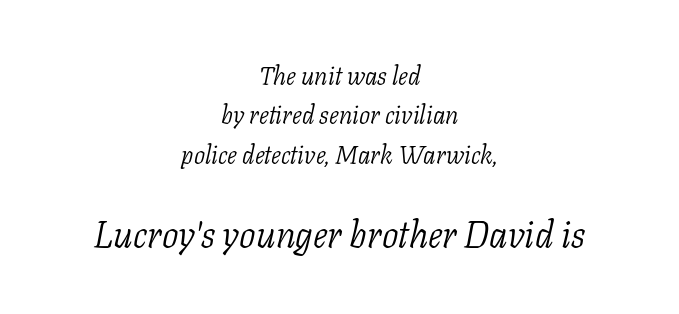
Q: Is the text bold? A: No.
Q: Is the text italic (slanted)? A: Yes, it leans right by about 11 degrees.
Q: Is the typeface a serif or a sans-serif typeface? A: Serif.
Q: Is the text underlined? A: No.
Q: How is the paragraph aligned? A: Centered.
Q: Is the spacing between letters normal or unusually wide? A: Normal.
Q: Is the spacing between lines tight, normal or loose? A: Normal.
Q: Which block of text is set in a larger size, the first (top) or the second (bottom)? A: The second (bottom) one.
Q: Width (condensed, normal, or wide)? A: Normal.
Q: Stroke contrast? A: Low.
Q: x-height? A: Medium.
Q: Monospaced? A: No.
